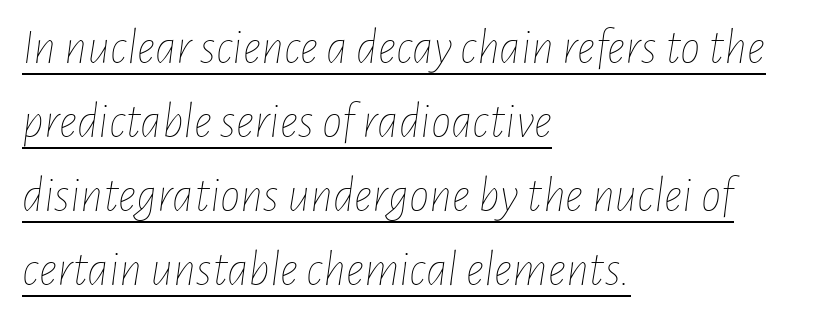
The image shows 51 px thin, condensed type, italic (leaning right); set left-aligned, normal line spacing (1.45x), normal letter spacing, underlined; low stroke contrast and a medium x-height.
